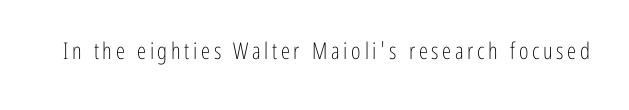
Honestly, there is no underline to notice here at all. This is roman type, the default non-slanted kind. Weight: not bold — regular or lighter.
